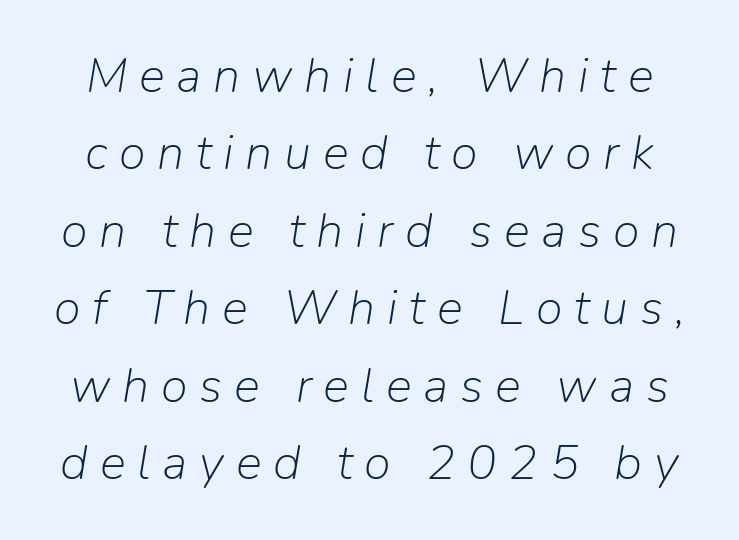
{"italic": "yes", "lean": "right", "slant_degrees": 9, "bold": "no", "weight": "light", "width": "normal", "stroke_contrast": "low", "x_height": "medium", "monospaced": "no", "underline": "no", "line_spacing": "normal", "line_spacing_ratio": 1.58, "letter_spacing": "wide", "letter_spacing_em": 0.24, "glyph_px": 49}
